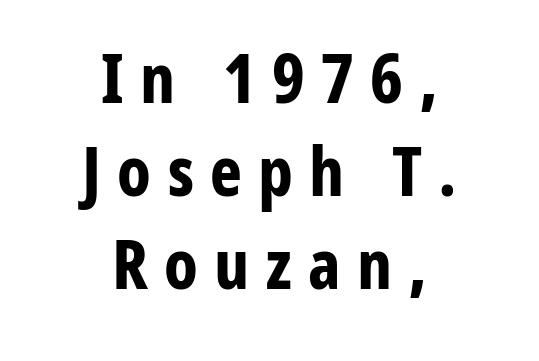
Q: Is the text bold? A: Yes.
Q: Is the text italic (slanted)? A: No, it is upright.
Q: Is the typeface a serif or a sans-serif typeface? A: Sans-serif.
Q: Is the text underlined? A: No.
Q: How is the paragraph aligned? A: Centered.
Q: Is the spacing between letters normal or unusually wide? A: Unusually wide.
Q: Is the spacing between lines tight, normal or loose? A: Normal.
Q: Width (condensed, normal, or wide)? A: Condensed.
Q: Stroke contrast? A: Low.
Q: x-height? A: Medium.
Q: Monospaced? A: No.
